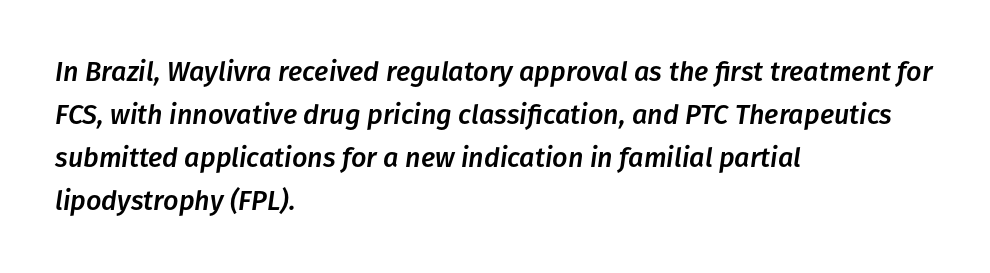
The image shows 27 px text type, italic (leaning right); set left-aligned, normal line spacing (1.59x), normal letter spacing, not underlined.
